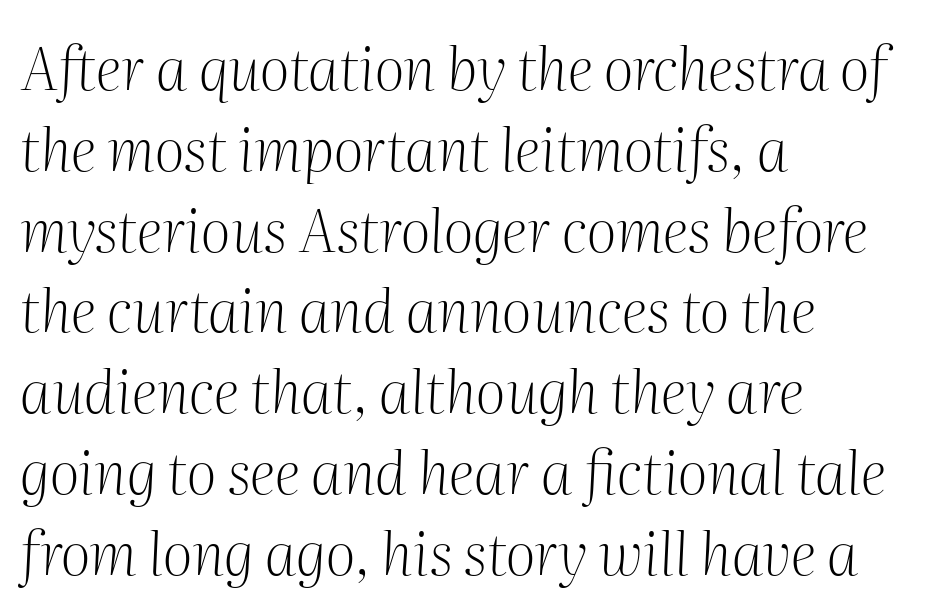
This sample uses an oblique cut, with every glyph tilted off the vertical. The glyphs in this specimen are seriffed. No word sits above an underline. Leading matches the norm, producing a regular column.
